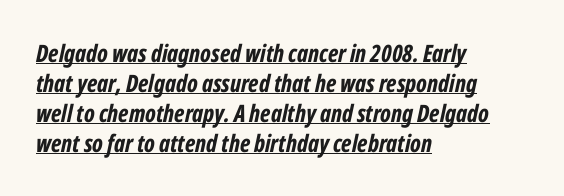
Q: Is the text bold? A: Yes.
Q: Is the text italic (slanted)? A: Yes, it leans right by about 12 degrees.
Q: Is the text underlined? A: Yes.
Q: How is the paragraph aligned? A: Left-aligned.
Q: Is the spacing between letters normal or unusually wide? A: Normal.
Q: Is the spacing between lines tight, normal or loose? A: Normal.
